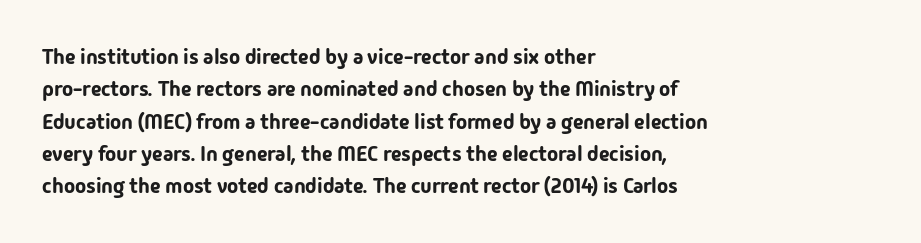
{"italic": "no", "underline": "no", "align": "left", "line_spacing": "normal", "line_spacing_ratio": 1.54, "letter_spacing": "normal", "letter_spacing_em": 0.0, "glyph_px": 21}
